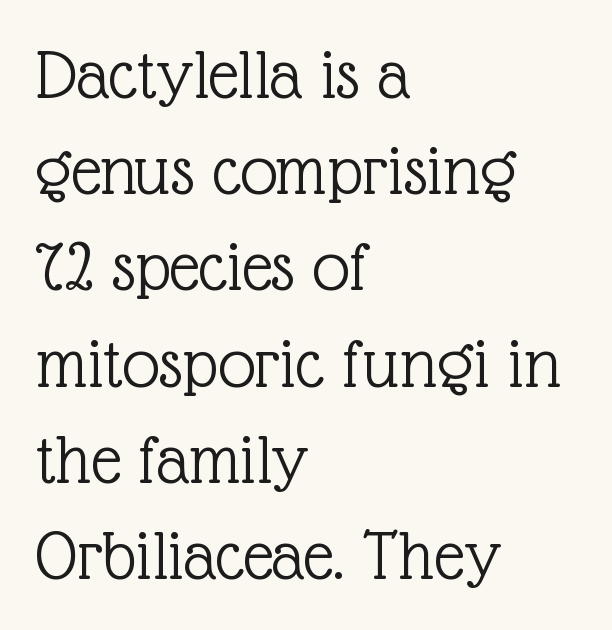
Q: Is the text bold? A: No.
Q: Is the text italic (slanted)? A: No, it is upright.
Q: Is the typeface a serif or a sans-serif typeface? A: Serif.
Q: Is the text underlined? A: No.
Q: How is the paragraph aligned? A: Left-aligned.
Q: Is the spacing between letters normal or unusually wide? A: Normal.
Q: Is the spacing between lines tight, normal or loose? A: Normal.
Q: Width (condensed, normal, or wide)? A: Normal.
Q: x-height? A: Medium.
Q: Monospaced? A: No.
